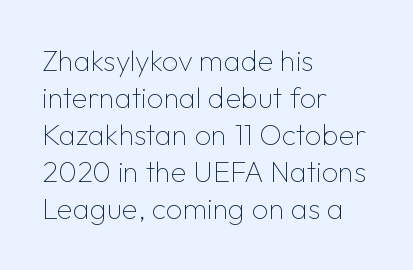
Q: Is the text bold? A: No.
Q: Is the text italic (slanted)? A: No, it is upright.
Q: Is the typeface a serif or a sans-serif typeface? A: Sans-serif.
Q: Is the text underlined? A: No.
Q: How is the paragraph aligned? A: Left-aligned.
Q: Is the spacing between letters normal or unusually wide? A: Normal.
Q: Is the spacing between lines tight, normal or loose? A: Normal.
Q: Width (condensed, normal, or wide)? A: Normal.
Q: Stroke contrast? A: Low.
Q: x-height? A: Medium.
Q: Monospaced? A: No.
